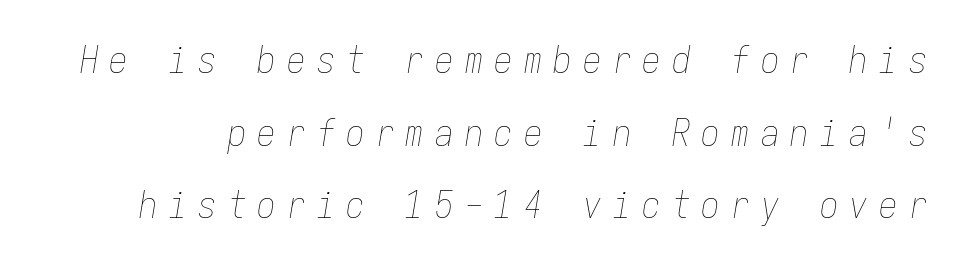
The image shows 37 px thin, condensed type, italic (leaning right), monospaced; set loose line spacing (1.96x), unusually wide letter spacing (+0.3 em), not underlined; low stroke contrast and a medium x-height.
